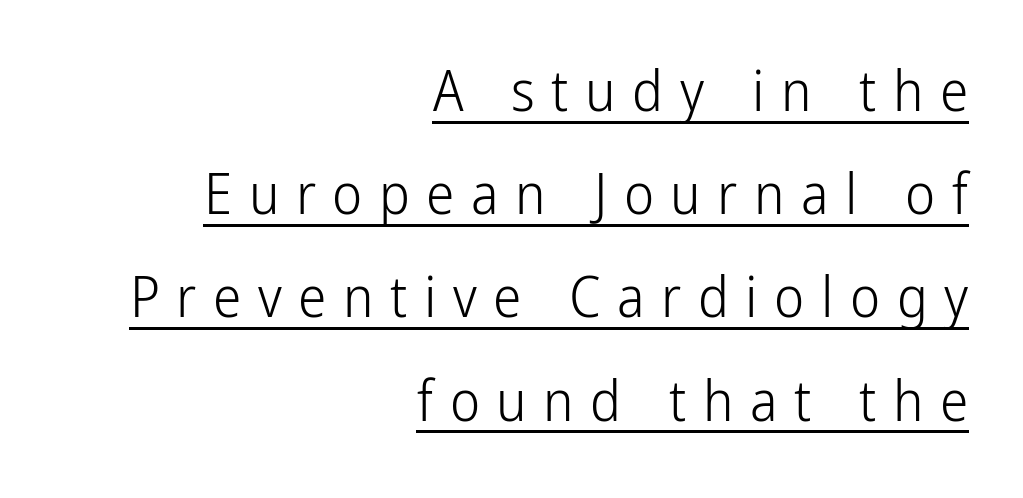
How are the letters spaced? Widely, with obvious added tracking. Is this a sans? Yes — the strokes have no serifs. Weight: regular or lighter. The rag falls on the left side of this text block. The typesetter has applied underlining to the passage shown.
